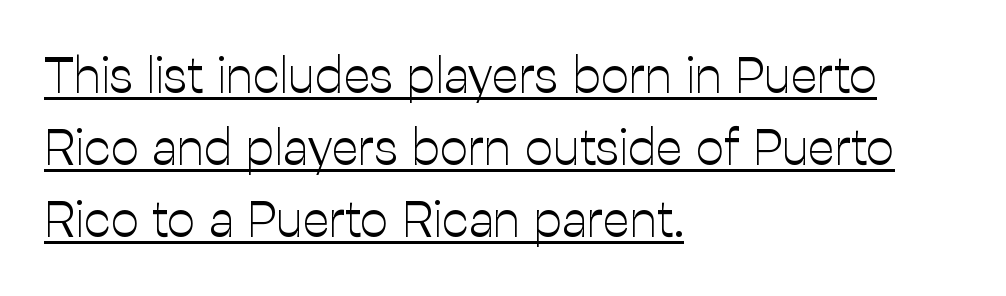
{"serif": "no", "italic": "no", "bold": "no", "weight": "light", "width": "normal", "stroke_contrast": "low", "x_height": "medium", "monospaced": "no", "underline": "yes", "align": "left", "line_spacing": "normal", "line_spacing_ratio": 1.44, "letter_spacing": "normal", "letter_spacing_em": 0.0, "glyph_px": 50}
